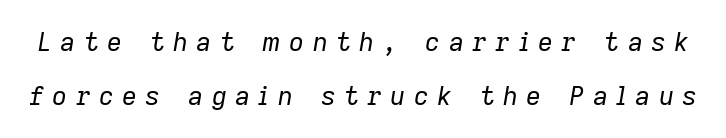
Q: Is the text bold? A: No.
Q: Is the text italic (slanted)? A: Yes, it leans right by about 9 degrees.
Q: Is the text underlined? A: No.
Q: Is the spacing between letters normal or unusually wide? A: Unusually wide.
Q: Is the spacing between lines tight, normal or loose? A: Loose.
